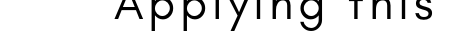
{"serif": "no", "italic": "no", "bold": "no", "weight": "regular", "width": "normal", "stroke_contrast": "low", "x_height": "small", "monospaced": "no", "underline": "no", "glyph_px": 48}
